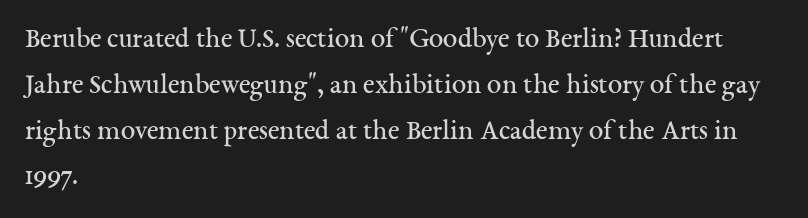
Q: Is the text bold? A: No.
Q: Is the text italic (slanted)? A: No, it is upright.
Q: Is the typeface a serif or a sans-serif typeface? A: Serif.
Q: Is the text underlined? A: No.
Q: How is the paragraph aligned? A: Left-aligned.
Q: Is the spacing between letters normal or unusually wide? A: Normal.
Q: Is the spacing between lines tight, normal or loose? A: Normal.
Q: Width (condensed, normal, or wide)? A: Normal.
Q: Stroke contrast? A: Medium.
Q: x-height? A: Medium.
Q: Monospaced? A: No.
